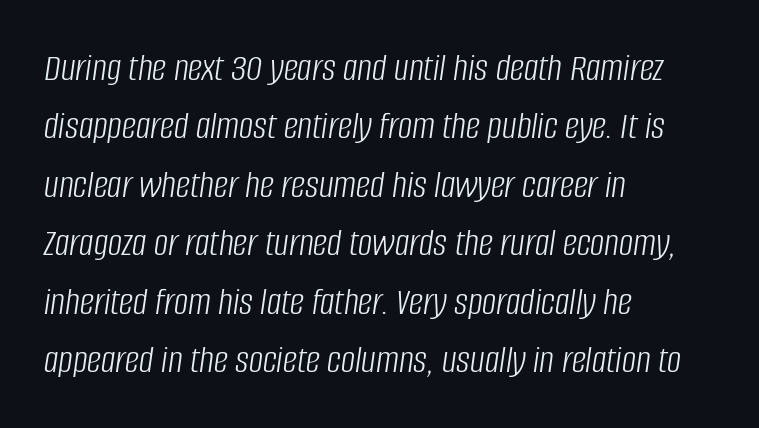
The image shows 40 px light, condensed type, italic (leaning right); set left-aligned, normal line spacing (1.46x), normal letter spacing, not underlined; low stroke contrast and a large x-height.
